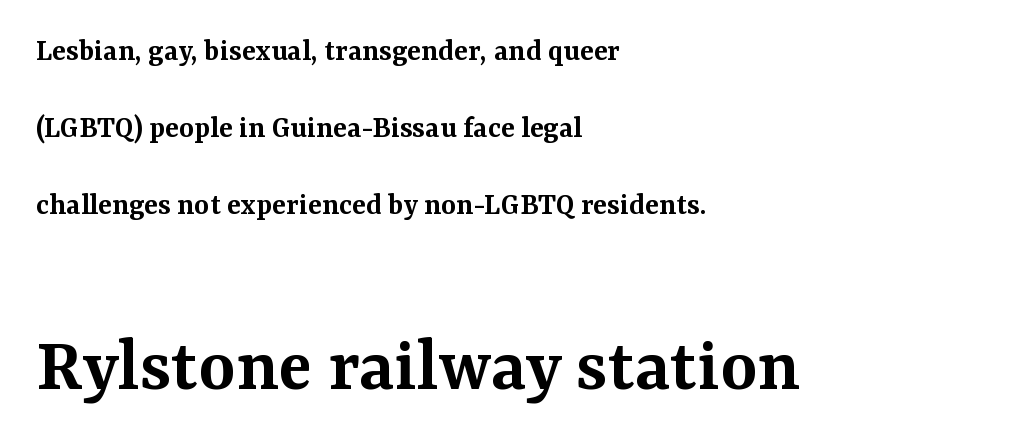
Q: Is the text bold? A: Semi-bold.
Q: Is the text italic (slanted)? A: No, it is upright.
Q: Is the typeface a serif or a sans-serif typeface? A: Serif.
Q: Is the text underlined? A: No.
Q: How is the paragraph aligned? A: Left-aligned.
Q: Is the spacing between letters normal or unusually wide? A: Normal.
Q: Is the spacing between lines tight, normal or loose? A: Loose.
Q: Which block of text is set in a larger size, the first (top) or the second (bottom)? A: The second (bottom) one.
Q: Width (condensed, normal, or wide)? A: Normal.
Q: Stroke contrast? A: Medium.
Q: x-height? A: Medium.
Q: Monospaced? A: No.
